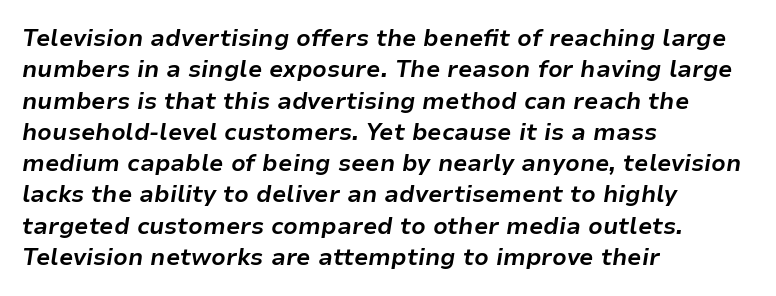
The image shows 23 px bold type, italic (leaning right); set left-aligned, normal line spacing (1.36x), normal letter spacing, not underlined.
